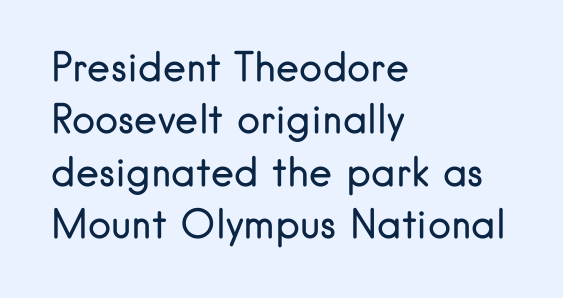
Notice how the passage keeps a crisp vertical edge on the left only. The type is set solid horizontally, with unmodified tracking. The type sits square on the baseline with zero lean. The rendering uses a moderate line-height, typical for paragraphs. Is this a sans? Yes — the strokes have no serifs.
